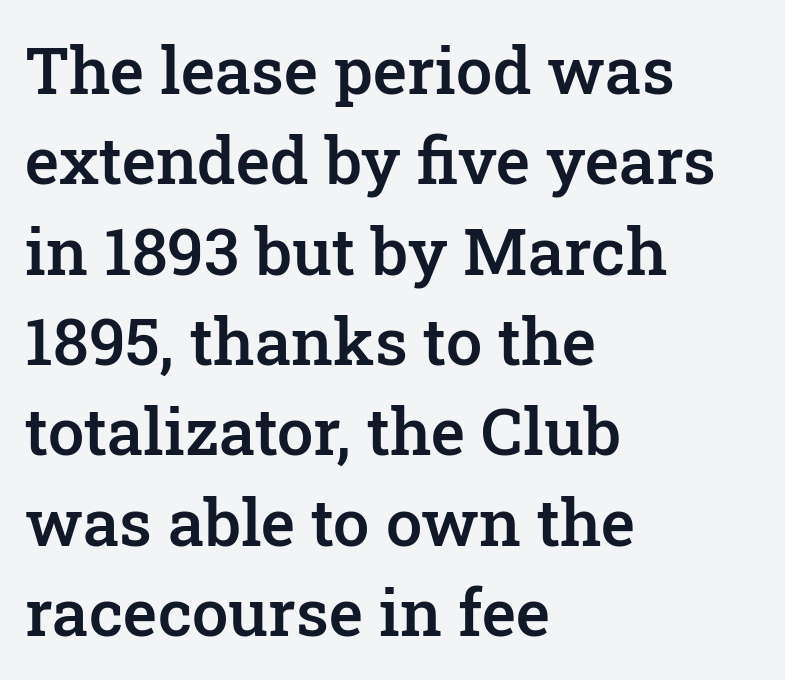
Q: Is the text bold? A: Semi-bold.
Q: Is the text italic (slanted)? A: No, it is upright.
Q: Is the typeface a serif or a sans-serif typeface? A: Serif.
Q: Is the text underlined? A: No.
Q: How is the paragraph aligned? A: Left-aligned.
Q: Is the spacing between letters normal or unusually wide? A: Normal.
Q: Is the spacing between lines tight, normal or loose? A: Normal.
Q: Width (condensed, normal, or wide)? A: Normal.
Q: Stroke contrast? A: Low.
Q: x-height? A: Medium.
Q: Monospaced? A: No.
